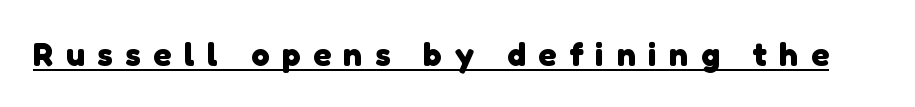
The image shows 33 px heavy sans-serif type; set unusually wide letter spacing (+0.39 em), underlined; low stroke contrast and a medium x-height.
